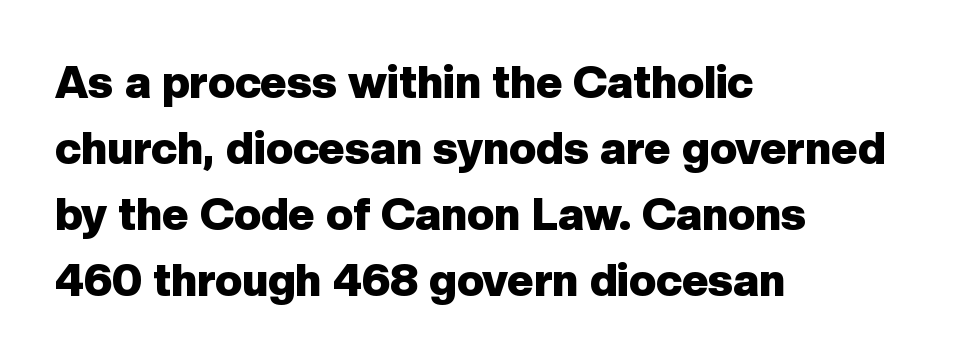
The image shows 45 px heavy sans-serif type, upright; set left-aligned, normal line spacing (1.47x), normal letter spacing, not underlined; low stroke contrast and a medium x-height.
